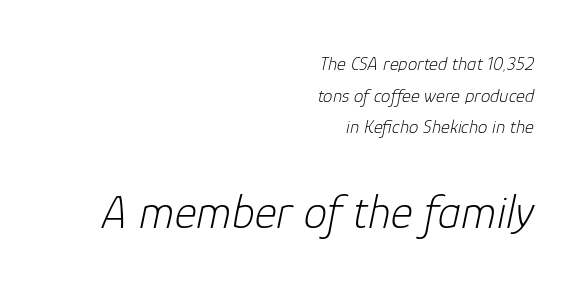
The image shows 47 px light type, italic (leaning right); set right-aligned, normal line spacing (1.67x), normal letter spacing, not underlined; the second (bottom) block is 2.47x larger; low stroke contrast and a medium x-height.
